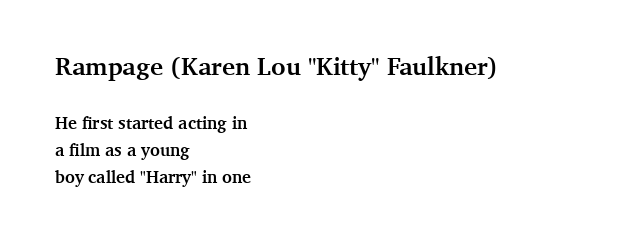
The image shows 25 px bold type, upright; set left-aligned, normal line spacing (1.6x), normal letter spacing, not underlined; the first (top) block is 1.47x larger.
